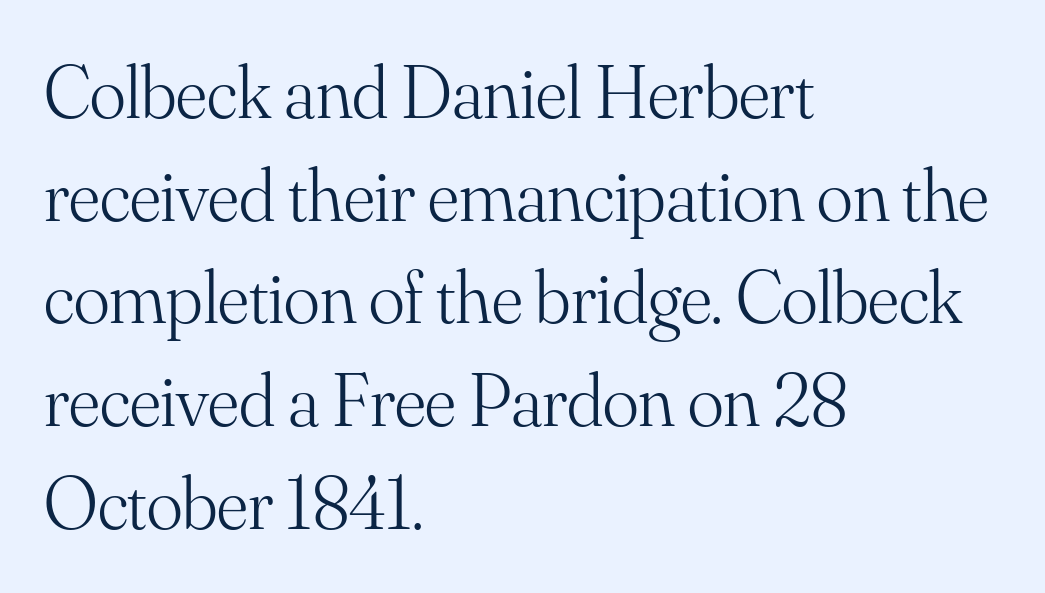
The image shows 75 px light serif type, upright; set left-aligned, normal line spacing (1.37x), normal letter spacing, not underlined; medium stroke contrast and a small x-height.
